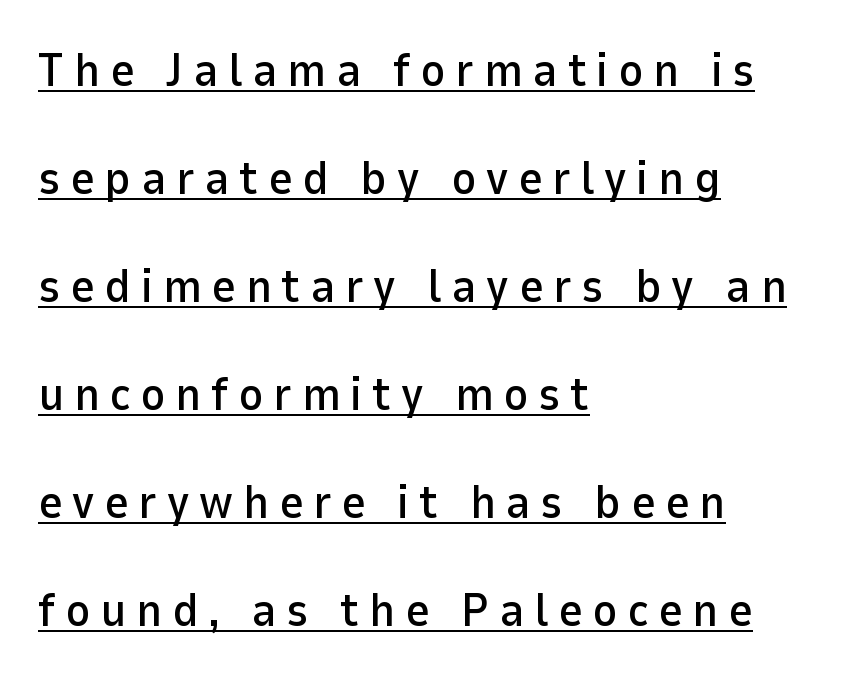
{"serif": "no", "italic": "no", "width": "normal", "stroke_contrast": "low", "x_height": "medium", "monospaced": "no", "underline": "yes", "align": "left", "line_spacing": "loose", "line_spacing_ratio": 2.3, "letter_spacing": "wide", "letter_spacing_em": 0.21, "glyph_px": 47}
